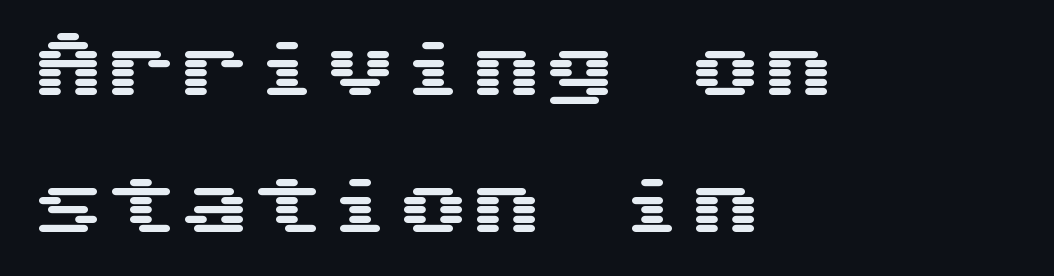
{"serif": "no", "italic": "no", "width": "wide", "stroke_contrast": "medium", "x_height": "medium", "underline": "no", "align": "left", "line_spacing_ratio": 1.88, "letter_spacing": "normal", "letter_spacing_em": 0.0, "glyph_px": 73}
